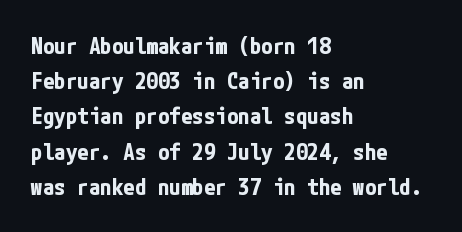
{"italic": "no", "bold": "yes", "underline": "no", "align": "left", "line_spacing": "normal", "line_spacing_ratio": 1.53, "letter_spacing": "normal", "letter_spacing_em": 0.0, "glyph_px": 23}
